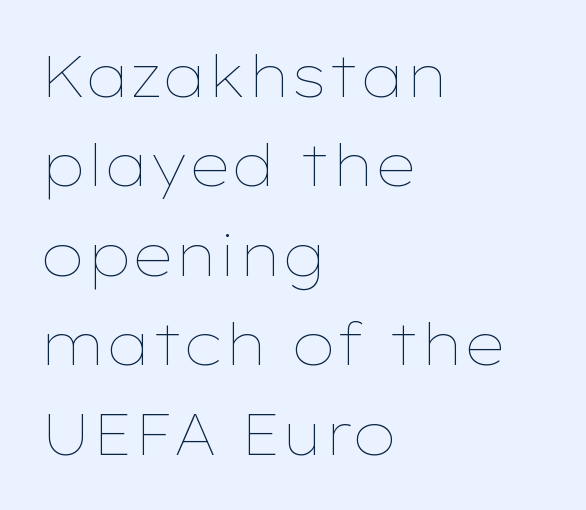
The image shows 57 px thin, wide type, upright; set left-aligned, normal line spacing (1.57x), normal letter spacing, not underlined; low stroke contrast and a medium x-height.
